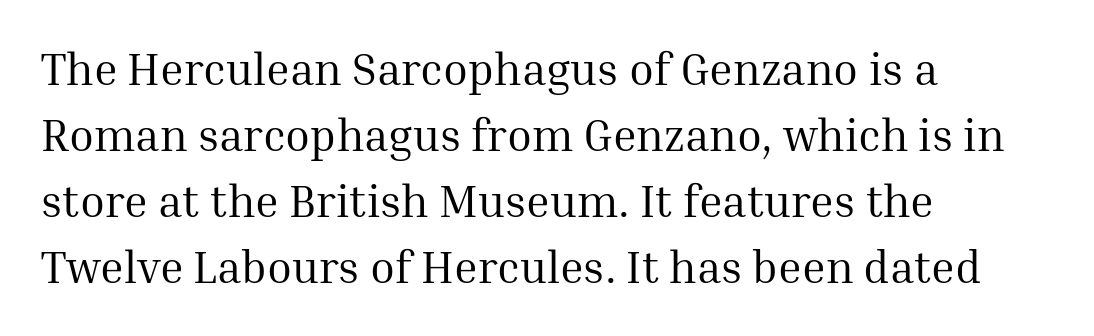
Q: Is the text bold? A: No.
Q: Is the text italic (slanted)? A: No, it is upright.
Q: Is the typeface a serif or a sans-serif typeface? A: Serif.
Q: Is the text underlined? A: No.
Q: How is the paragraph aligned? A: Left-aligned.
Q: Is the spacing between letters normal or unusually wide? A: Normal.
Q: Is the spacing between lines tight, normal or loose? A: Normal.
Q: Width (condensed, normal, or wide)? A: Normal.
Q: Stroke contrast? A: Medium.
Q: x-height? A: Medium.
Q: Monospaced? A: No.
